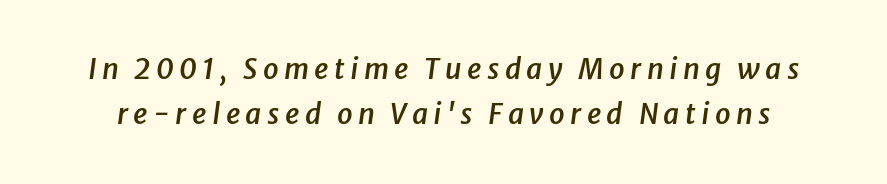
{"italic": "yes", "lean": "right", "slant_degrees": 8, "bold": "semi", "weight": "semibold", "width": "normal", "stroke_contrast": "low", "x_height": "medium", "monospaced": "no", "underline": "no", "line_spacing": "normal", "line_spacing_ratio": 1.62, "glyph_px": 28}
